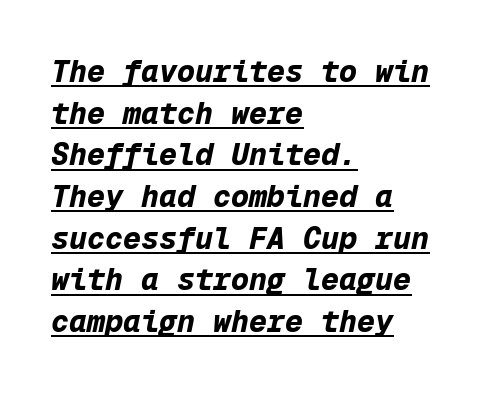
{"italic": "yes", "lean": "right", "slant_degrees": 12, "bold": "yes", "weight": "bold", "width": "normal", "stroke_contrast": "low", "x_height": "medium", "monospaced": "yes", "underline": "yes", "align": "left", "line_spacing": "normal", "line_spacing_ratio": 1.39, "letter_spacing": "normal", "letter_spacing_em": 0.0, "glyph_px": 30}
